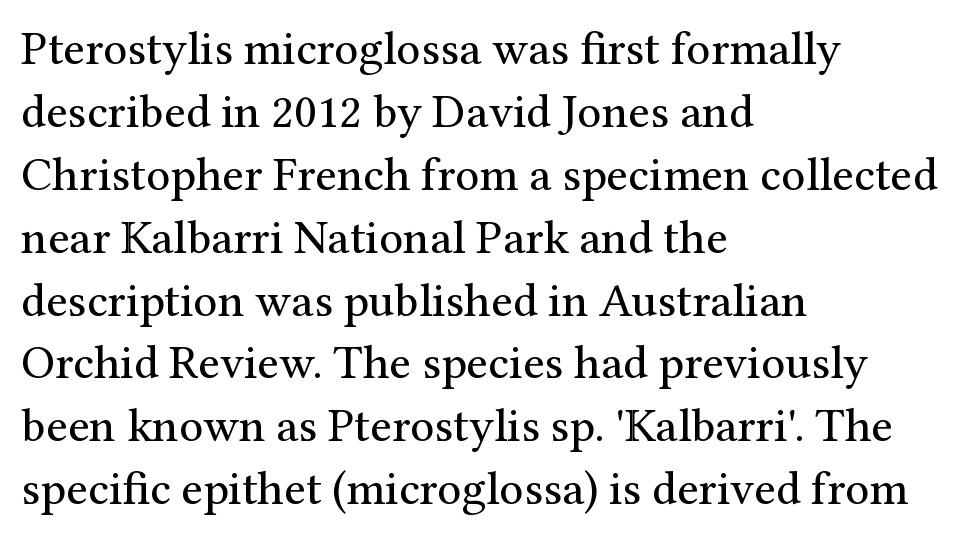
Q: Is the text bold? A: No.
Q: Is the text italic (slanted)? A: No, it is upright.
Q: Is the typeface a serif or a sans-serif typeface? A: Serif.
Q: Is the text underlined? A: No.
Q: How is the paragraph aligned? A: Left-aligned.
Q: Is the spacing between letters normal or unusually wide? A: Normal.
Q: Is the spacing between lines tight, normal or loose? A: Normal.
Q: Width (condensed, normal, or wide)? A: Normal.
Q: Stroke contrast? A: Medium.
Q: x-height? A: Medium.
Q: Monospaced? A: No.
